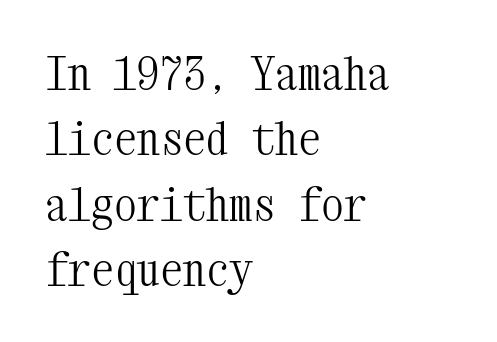
This sample uses plain, unmodified letter spacing. The face used here is monospaced, like something from a code editor. Check where the strokes stop: tiny serifs finish them off. Line beginnings align vertically; line endings do not. Ascenders rise straight up at ninety degrees. The cut favours lightness, reaching ordinary text weight at its darkest.
